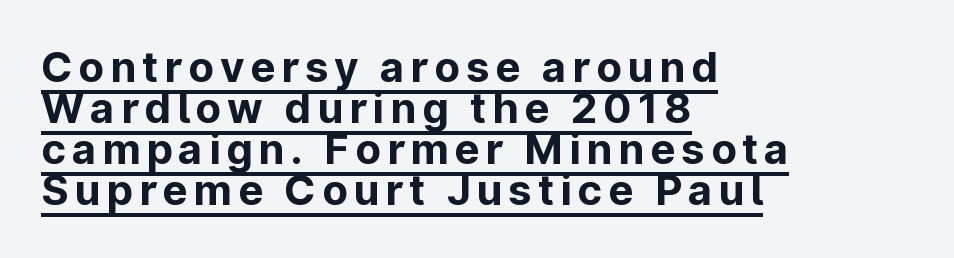
Observe the absence of serifs on each vertical stroke in this sample. A typesetter would call this leading minimal, almost set solid. The characters look thick and weighty, a clear bold. Is this a fixed-width face? No — the glyphs have proportional, varying widths. The words here are underlined.
